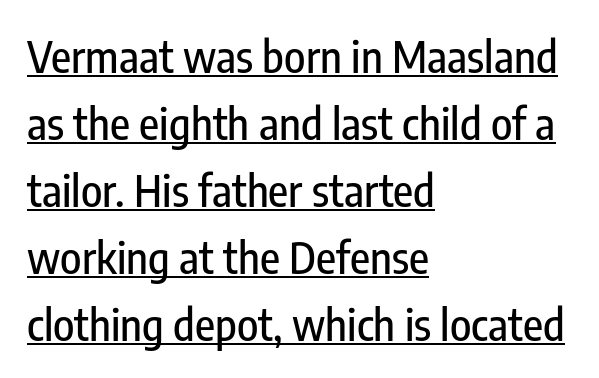
The image shows 44 px condensed sans-serif type, upright; set left-aligned, normal line spacing (1.52x), normal letter spacing, underlined; low stroke contrast and a medium x-height.
